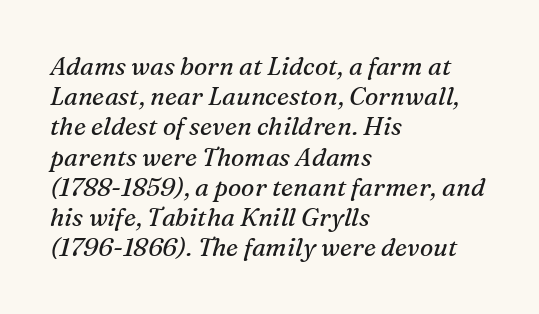
The image shows 25 px text type, italic (leaning right); set left-aligned, line spacing 1.21x, normal letter spacing, not underlined.
